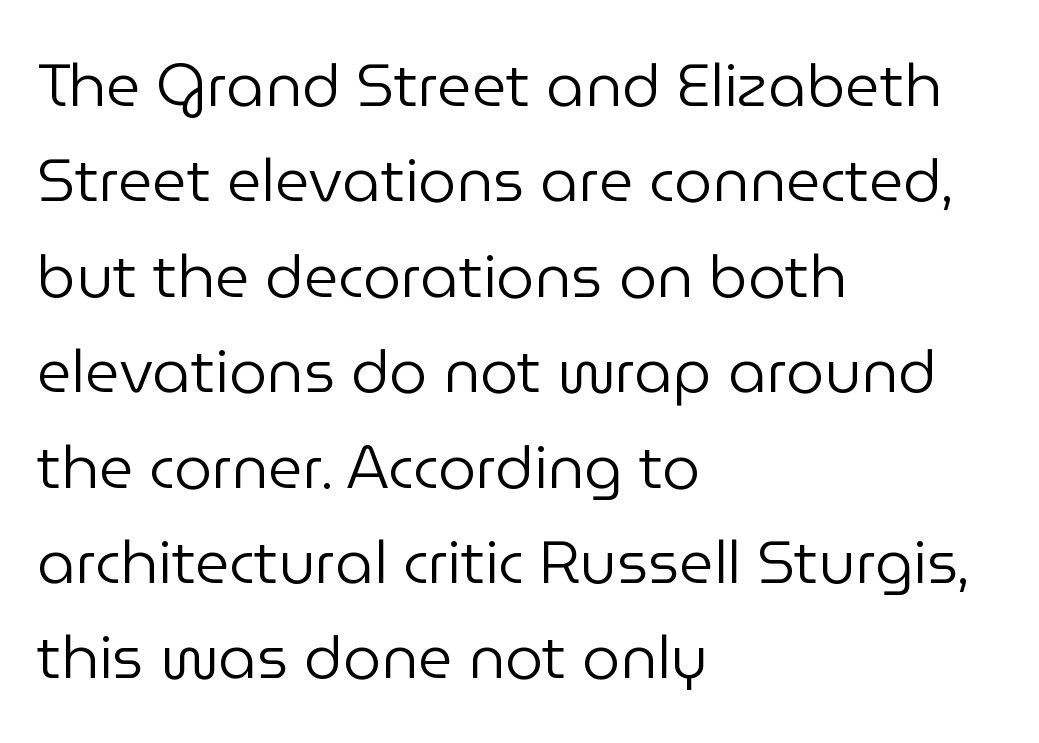
Q: Is the text bold? A: No.
Q: Is the text italic (slanted)? A: No, it is upright.
Q: Is the typeface a serif or a sans-serif typeface? A: Sans-serif.
Q: Is the text underlined? A: No.
Q: How is the paragraph aligned? A: Left-aligned.
Q: Is the spacing between letters normal or unusually wide? A: Normal.
Q: Is the spacing between lines tight, normal or loose? A: Normal.
Q: Width (condensed, normal, or wide)? A: Normal.
Q: Stroke contrast? A: Low.
Q: x-height? A: Medium.
Q: Monospaced? A: No.
